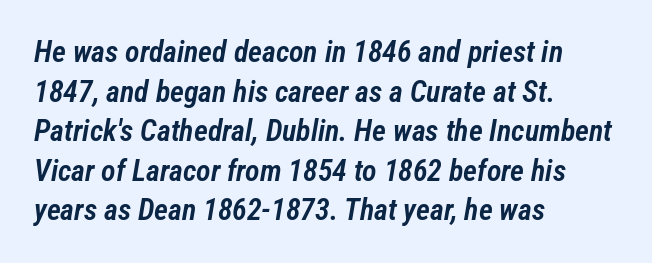
Q: Is the text bold? A: Semi-bold.
Q: Is the text italic (slanted)? A: Yes, it leans right by about 12 degrees.
Q: Is the text underlined? A: No.
Q: How is the paragraph aligned? A: Left-aligned.
Q: Is the spacing between letters normal or unusually wide? A: Normal.
Q: Is the spacing between lines tight, normal or loose? A: Normal.
Q: Width (condensed, normal, or wide)? A: Condensed.
Q: Stroke contrast? A: Low.
Q: x-height? A: Medium.
Q: Monospaced? A: No.
